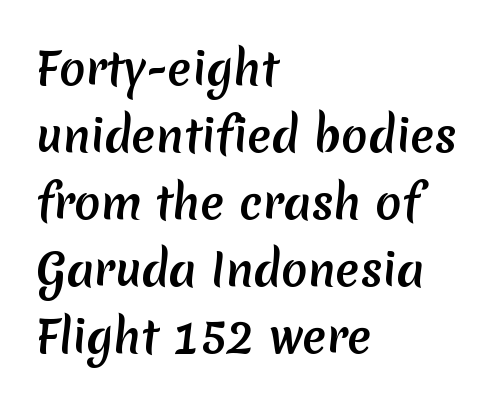
The image shows 44 px sans-serif type; set left-aligned, normal line spacing (1.52x), normal letter spacing, not underlined; medium stroke contrast and a medium x-height.
